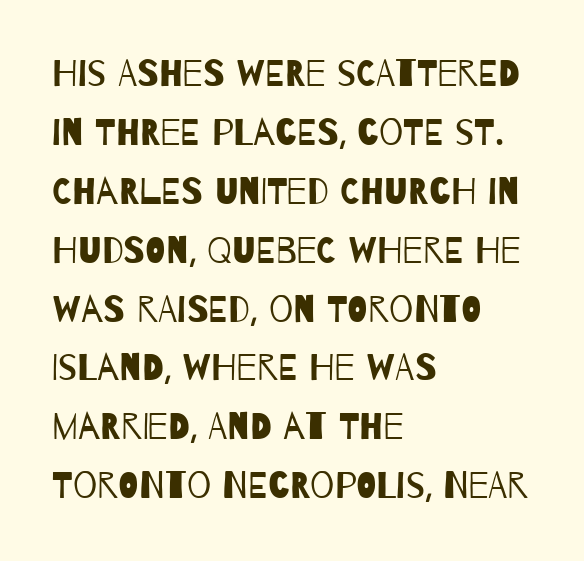
The image shows 38 px regular-weight, condensed sans-serif type; set left-aligned, normal line spacing (1.55x), normal letter spacing, not underlined; low stroke contrast and a large x-height.
